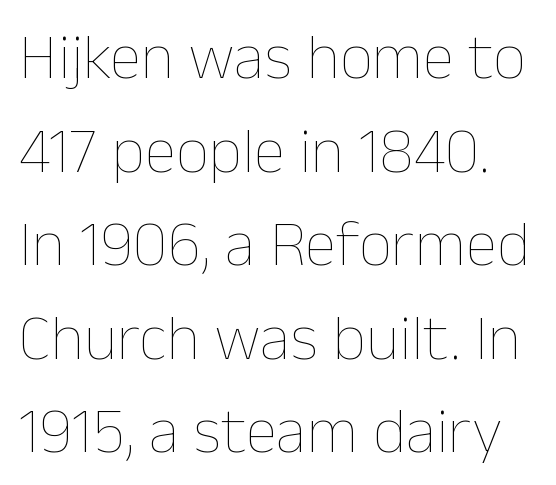
{"italic": "no", "bold": "no", "weight": "thin", "width": "normal", "stroke_contrast": "low", "x_height": "medium", "monospaced": "no", "underline": "no", "line_spacing": "normal", "line_spacing_ratio": 1.44, "letter_spacing": "normal", "letter_spacing_em": 0.0, "glyph_px": 65}
